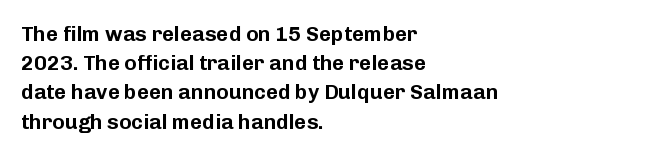
The image shows 21 px text type, upright; set left-aligned, normal line spacing (1.39x), normal letter spacing, not underlined.
